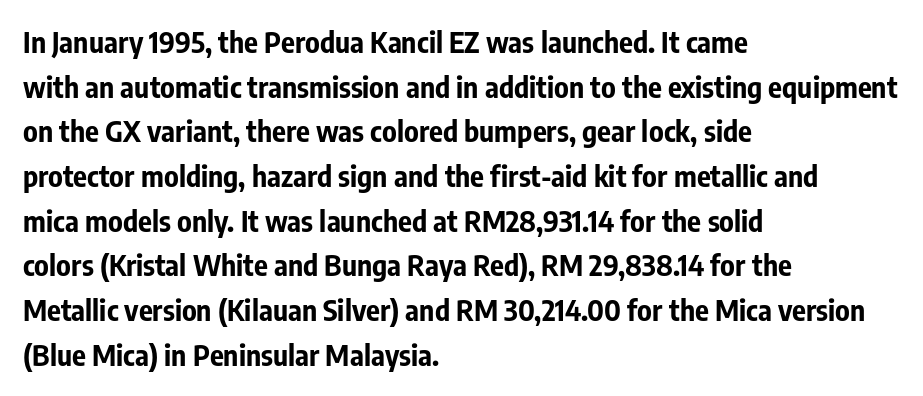
Successive baselines arrive at the customary interval. Each word holds together tightly as a unit, with standard inter-letter gaps. The paragraph shown leans on its left margin. Serif or sans? Sans — the stroke terminals are bare.
